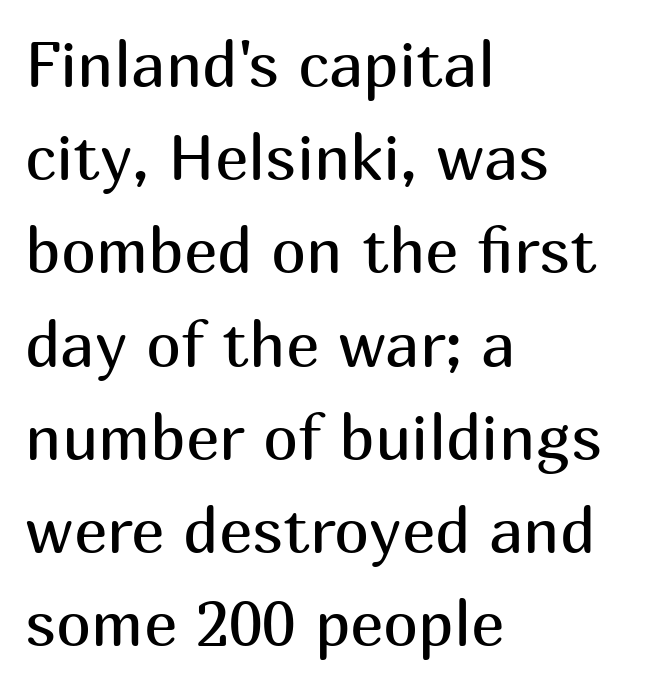
Every row of glyphs begins at an identical x-position on the left. Whoever set this chose a conventional vertical rhythm. Think standard paragraph weight, or any step lighter than that. The type family on display is of the sans-serif kind.
